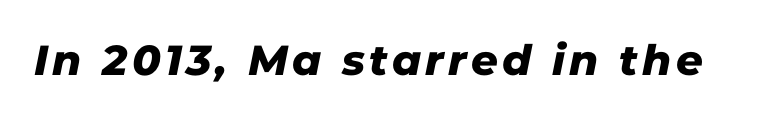
The image shows 42 px sans-serif type; set not underlined; low stroke contrast and a medium x-height.
